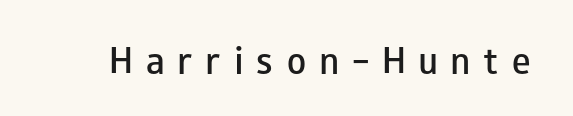
The image shows 31 px semibold, wide sans-serif type, upright; set unusually wide letter spacing (+0.44 em), not underlined; low stroke contrast and a small x-height.
